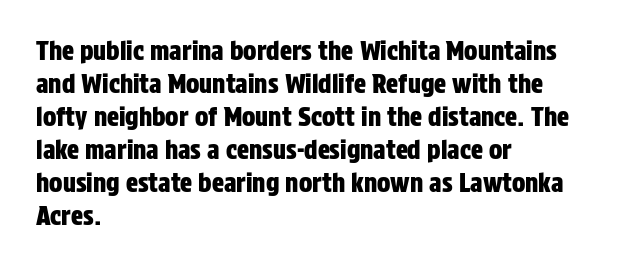
Every row of glyphs begins at an identical x-position on the left. Words appear dense and cohesive because spacing is normal. Unlike italic type, these characters show no tilt at all. Vertical spacing — default. Check under the words: just untouched page.
